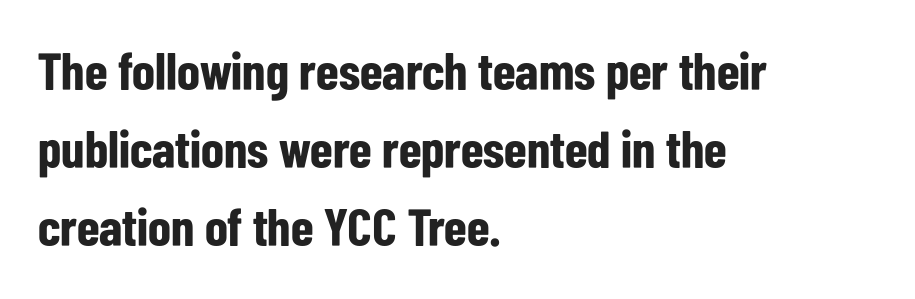
Q: Is the text bold? A: Yes.
Q: Is the text italic (slanted)? A: No, it is upright.
Q: Is the typeface a serif or a sans-serif typeface? A: Sans-serif.
Q: Is the text underlined? A: No.
Q: How is the paragraph aligned? A: Left-aligned.
Q: Is the spacing between letters normal or unusually wide? A: Normal.
Q: Is the spacing between lines tight, normal or loose? A: Normal.
Q: Width (condensed, normal, or wide)? A: Condensed.
Q: Stroke contrast? A: Low.
Q: x-height? A: Medium.
Q: Monospaced? A: No.
